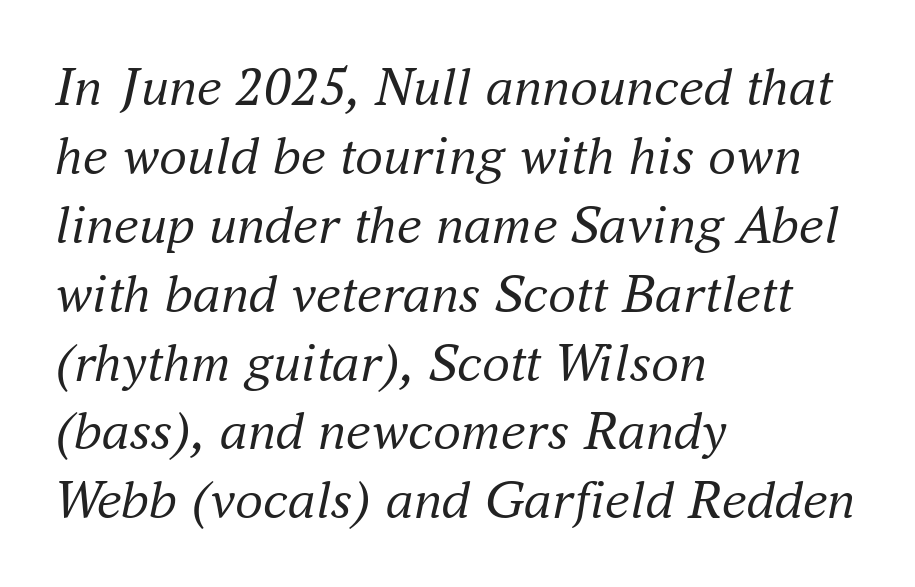
Q: Is the text bold? A: No.
Q: Is the text italic (slanted)? A: Yes, it leans right by about 16 degrees.
Q: Is the typeface a serif or a sans-serif typeface? A: Serif.
Q: Is the text underlined? A: No.
Q: How is the paragraph aligned? A: Left-aligned.
Q: Is the spacing between letters normal or unusually wide? A: Normal.
Q: Width (condensed, normal, or wide)? A: Normal.
Q: Stroke contrast? A: Medium.
Q: x-height? A: Small.
Q: Monospaced? A: No.
